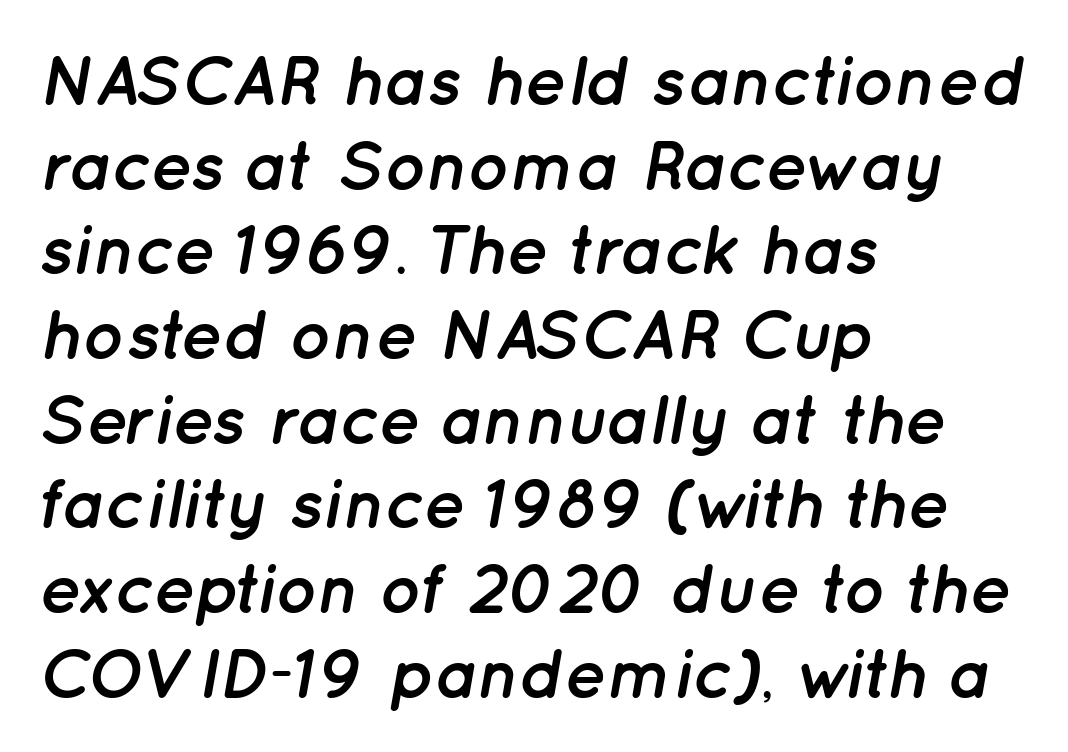
The image shows 70 px semibold type, italic (leaning right); set left-aligned, line spacing 1.21x, normal letter spacing, not underlined; low stroke contrast and a medium x-height.
